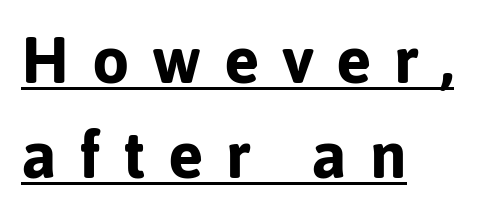
Underlining? Definitely there. Each letter keeps its own natural width here, so spacing adapts to shape. Caption: multi-line text, flush left, ragged right. The gaps between neighbouring characters are conspicuously large. Unlike italic type, these characters show no tilt at all.
